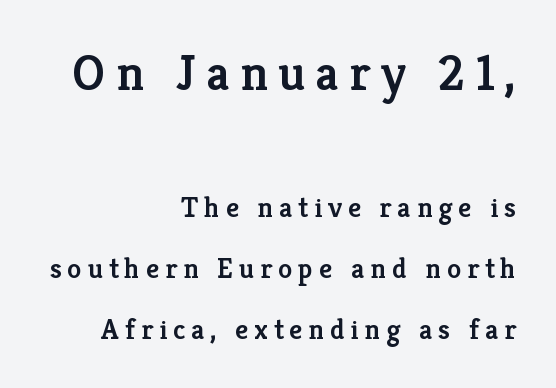
The image shows 51 px semibold serif type, upright; set right-aligned, loose line spacing (2.1x), unusually wide letter spacing (+0.2 em), not underlined; the first (top) block is 1.76x larger; low stroke contrast and a medium x-height.
